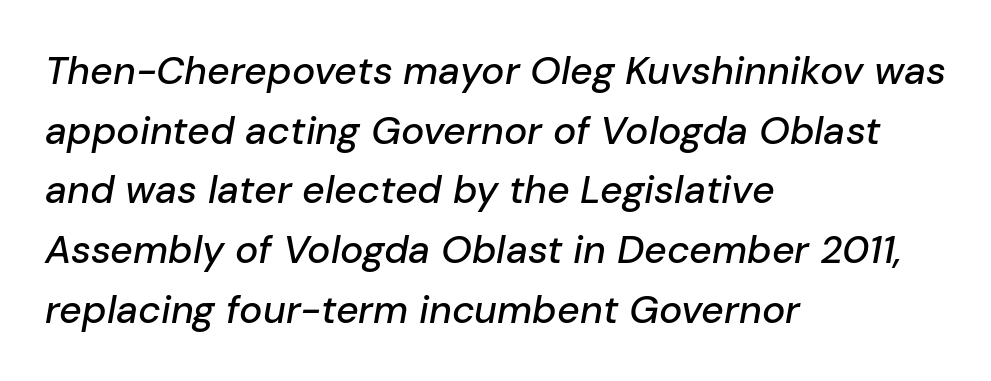
Q: Is the text italic (slanted)? A: Yes, it leans right by about 10 degrees.
Q: Is the text underlined? A: No.
Q: How is the paragraph aligned? A: Left-aligned.
Q: Is the spacing between letters normal or unusually wide? A: Normal.
Q: Is the spacing between lines tight, normal or loose? A: Normal.
Q: Width (condensed, normal, or wide)? A: Normal.
Q: Stroke contrast? A: Low.
Q: x-height? A: Medium.
Q: Monospaced? A: No.
